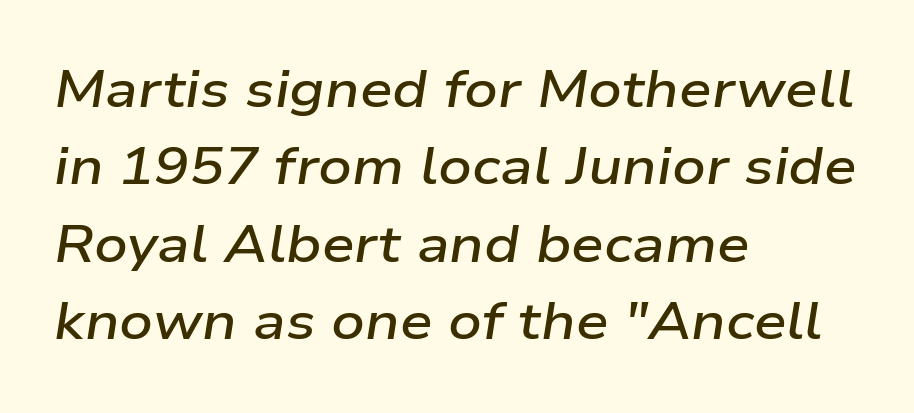
Teacher's note: observe the even left margin — that is flush-left alignment. Descenders hang freely into open space. Weight: semibold (demi). Look at the tracking — it's just the regular setting, nothing added.
